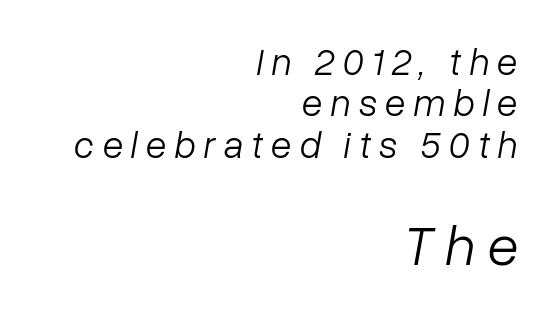
The image shows 57 px light type, italic (leaning right); set right-aligned, tight line spacing (1.09x), unusually wide letter spacing (+0.21 em), not underlined; the second (bottom) block is 1.5x larger; low stroke contrast and a medium x-height.
